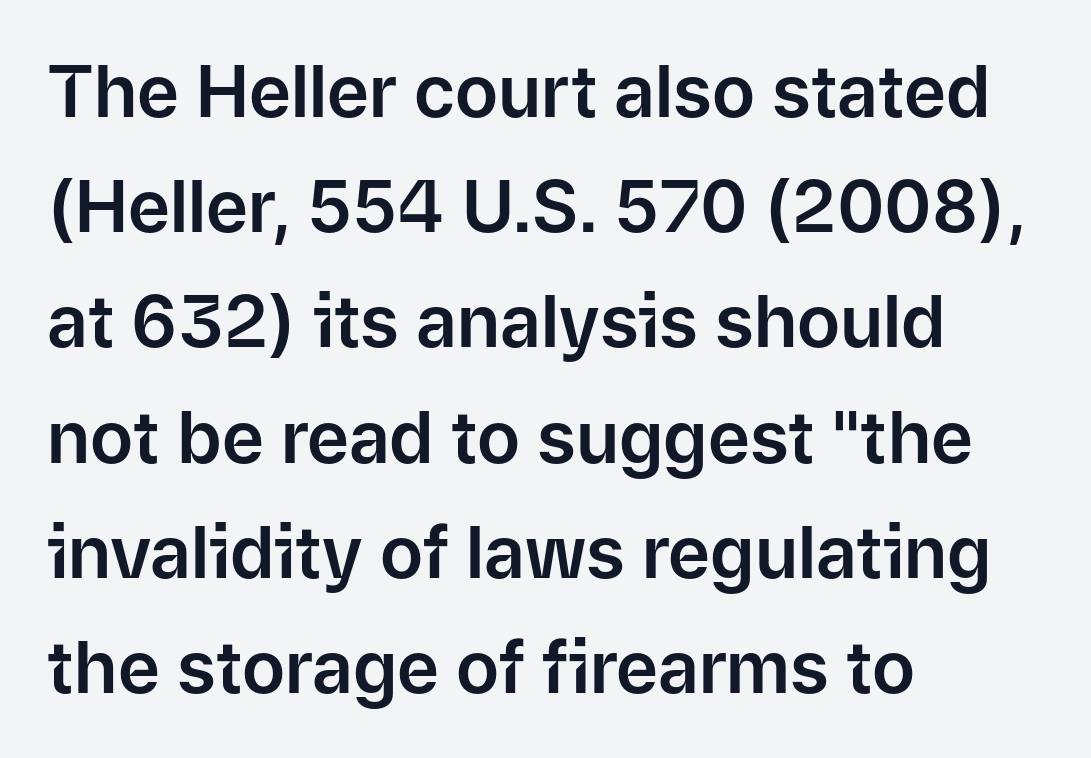
Q: Is the text italic (slanted)? A: No, it is upright.
Q: Is the typeface a serif or a sans-serif typeface? A: Sans-serif.
Q: Is the text underlined? A: No.
Q: How is the paragraph aligned? A: Left-aligned.
Q: Is the spacing between letters normal or unusually wide? A: Normal.
Q: Is the spacing between lines tight, normal or loose? A: Normal.
Q: Width (condensed, normal, or wide)? A: Normal.
Q: Stroke contrast? A: Low.
Q: x-height? A: Medium.
Q: Monospaced? A: No.
